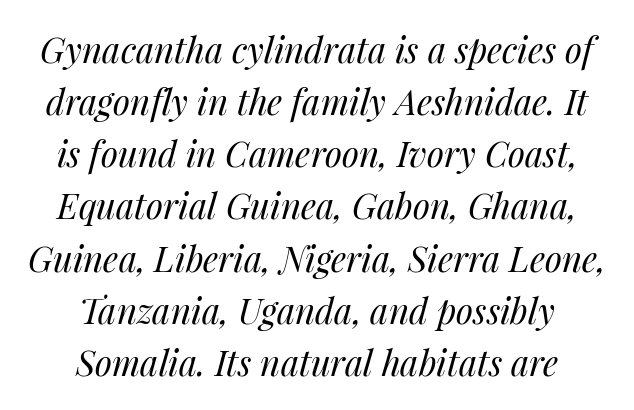
Q: Is the text bold? A: No.
Q: Is the text italic (slanted)? A: Yes, it leans right by about 14 degrees.
Q: Is the text underlined? A: No.
Q: How is the paragraph aligned? A: Centered.
Q: Is the spacing between letters normal or unusually wide? A: Normal.
Q: Is the spacing between lines tight, normal or loose? A: Normal.
Q: Width (condensed, normal, or wide)? A: Normal.
Q: Stroke contrast? A: Medium.
Q: x-height? A: Medium.
Q: Monospaced? A: No.
